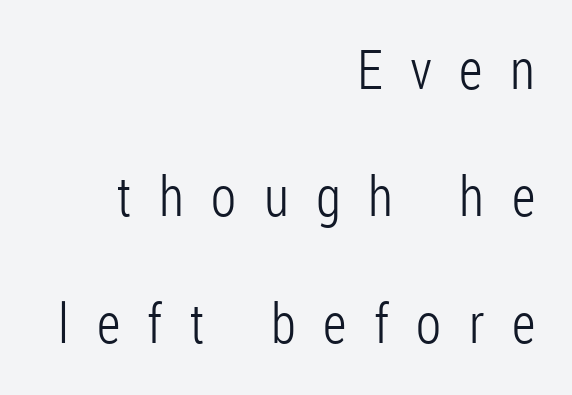
This sample trades compactness for vertical openness between lines. Upright lettering throughout. Think of a printed novel: that variable character pitch is what you see here. The typeface has the unassuming heft of standard copy or less. Nothing sits at the stroke ends, so this counts as sans-serif.
